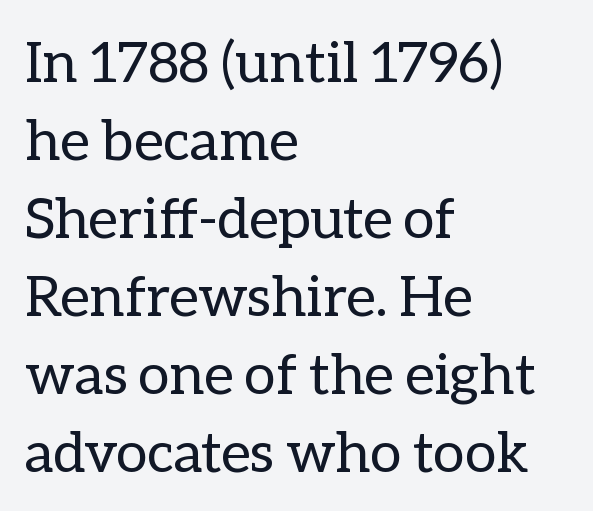
The image shows 57 px regular-weight type, upright; set left-aligned, normal line spacing (1.37x), normal letter spacing, not underlined; low stroke contrast and a medium x-height.
